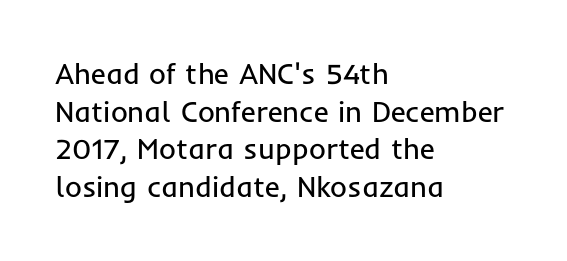
The image shows 29 px regular-weight sans-serif type, upright; set left-aligned, normal line spacing (1.3x), normal letter spacing, not underlined; low stroke contrast and a medium x-height.
